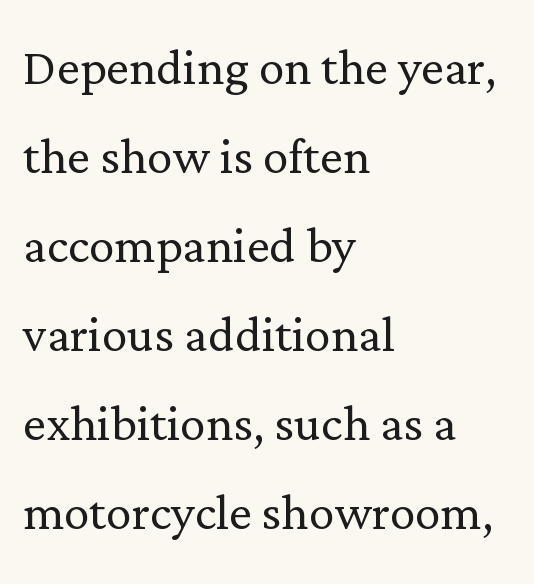
These glyphs show unthickened strokes, regular width or finer. Tall strokes in this sample are plumb rather than angled. The horizontal fit of the characters is conventional and even. If you drew a ruler down the left edge, every line would touch it. Looks like regular typesetting: each glyph gets only the width it needs.
